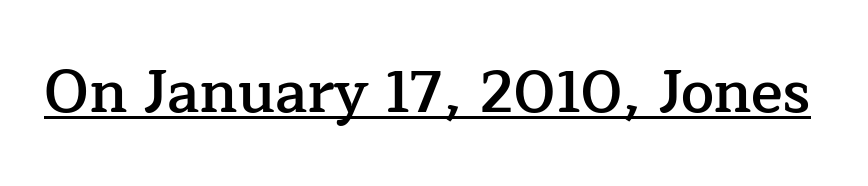
Q: Is the text bold? A: Semi-bold.
Q: Is the text italic (slanted)? A: No, it is upright.
Q: Is the typeface a serif or a sans-serif typeface? A: Serif.
Q: Is the text underlined? A: Yes.
Q: Is the spacing between letters normal or unusually wide? A: Normal.
Q: Width (condensed, normal, or wide)? A: Normal.
Q: Stroke contrast? A: Low.
Q: x-height? A: Medium.
Q: Monospaced? A: No.
